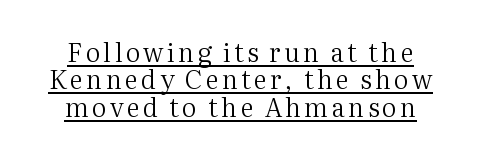
Q: Is the text bold? A: No.
Q: Is the text italic (slanted)? A: No, it is upright.
Q: Is the text underlined? A: Yes.
Q: How is the paragraph aligned? A: Centered.
Q: Is the spacing between lines tight, normal or loose? A: Tight.
